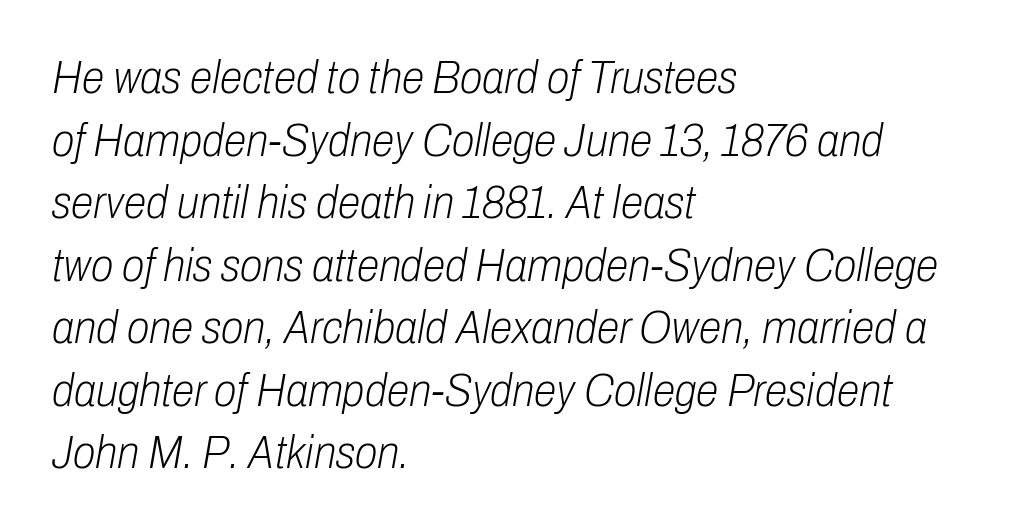
The image shows 46 px light, condensed type, italic (leaning right); set left-aligned, normal line spacing (1.36x), normal letter spacing, not underlined; low stroke contrast and a medium x-height.
